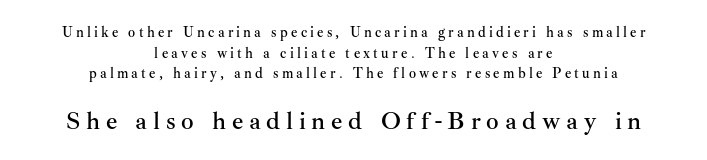
The image shows 25 px text type, upright; set centered, normal line spacing (1.47x), unusually wide letter spacing (+0.23 em), not underlined; the second (bottom) block is 1.79x larger.
